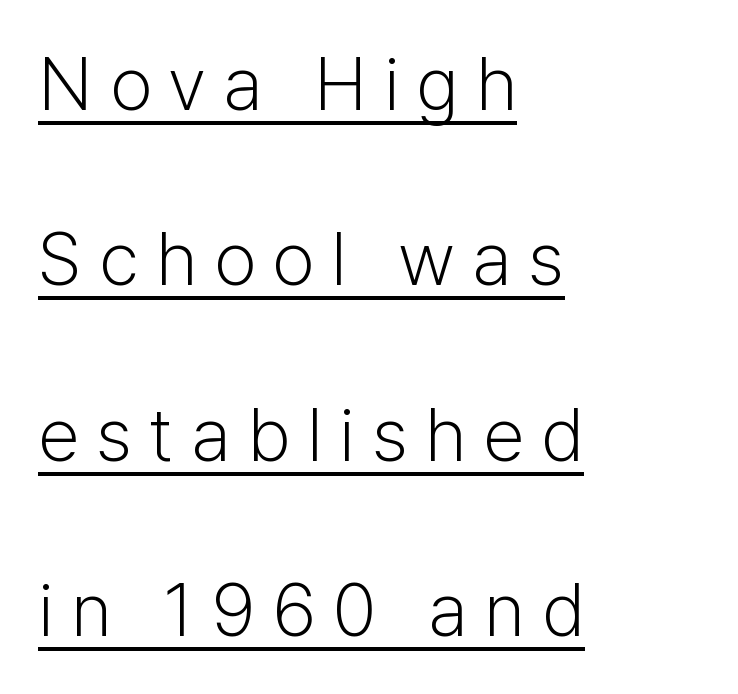
The image shows 75 px light sans-serif type, upright; set left-aligned, loose line spacing (2.34x), unusually wide letter spacing (+0.23 em), underlined; low stroke contrast and a medium x-height.
